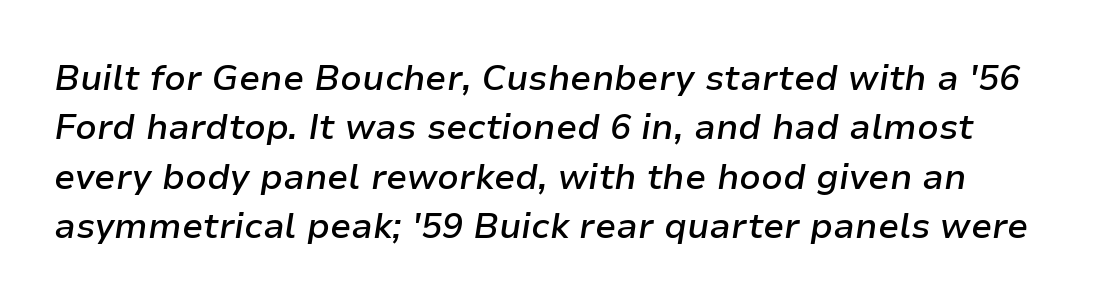
Q: Is the text bold? A: Semi-bold.
Q: Is the text italic (slanted)? A: Yes, it leans right by about 9 degrees.
Q: Is the text underlined? A: No.
Q: Is the spacing between letters normal or unusually wide? A: Normal.
Q: Is the spacing between lines tight, normal or loose? A: Normal.
Q: Width (condensed, normal, or wide)? A: Normal.
Q: Stroke contrast? A: Low.
Q: x-height? A: Medium.
Q: Monospaced? A: No.
